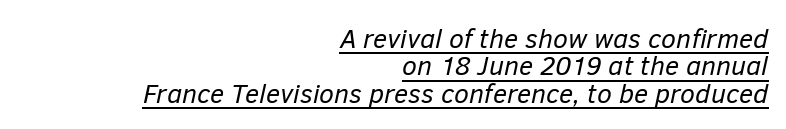
{"italic": "yes", "lean": "right", "slant_degrees": 12, "bold": "no", "underline": "yes", "align": "right", "line_spacing": "tight", "line_spacing_ratio": 1.01, "letter_spacing": "normal", "letter_spacing_em": 0.0, "glyph_px": 27}
